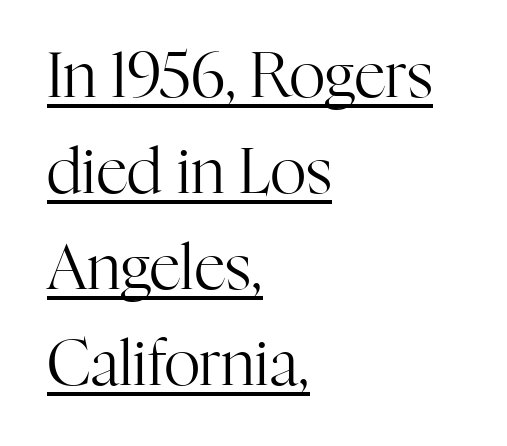
{"serif": "yes", "italic": "no", "bold": "no", "weight": "regular", "width": "normal", "stroke_contrast": "high", "x_height": "medium", "monospaced": "no", "underline": "yes", "align": "left", "line_spacing": "normal", "line_spacing_ratio": 1.55, "letter_spacing": "normal", "letter_spacing_em": 0.0, "glyph_px": 62}
